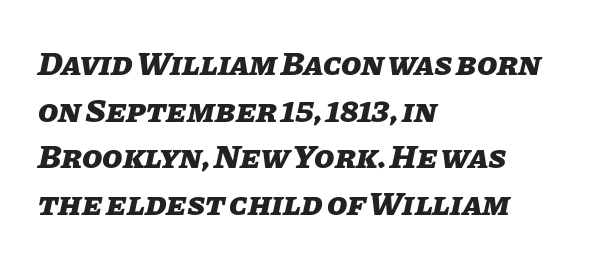
Q: Is the text bold? A: Yes.
Q: Is the text italic (slanted)? A: Yes, it leans right by about 11 degrees.
Q: Is the text underlined? A: No.
Q: How is the paragraph aligned? A: Left-aligned.
Q: Is the spacing between letters normal or unusually wide? A: Normal.
Q: Is the spacing between lines tight, normal or loose? A: Normal.
Q: Width (condensed, normal, or wide)? A: Normal.
Q: Stroke contrast? A: Low.
Q: x-height? A: Large.
Q: Monospaced? A: No.
